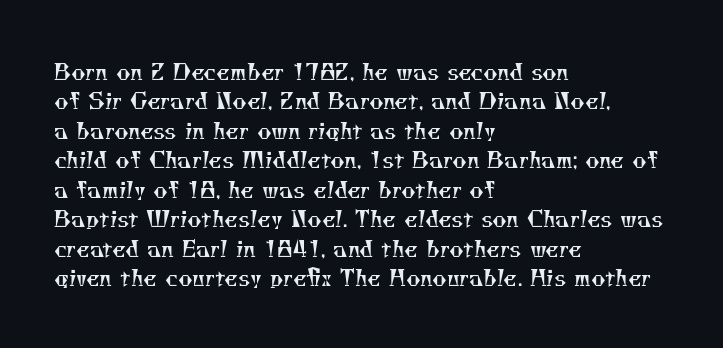
Q: Is the text bold? A: No.
Q: Is the text underlined? A: No.
Q: How is the paragraph aligned? A: Left-aligned.
Q: Is the spacing between letters normal or unusually wide? A: Normal.
Q: Is the spacing between lines tight, normal or loose? A: Normal.
